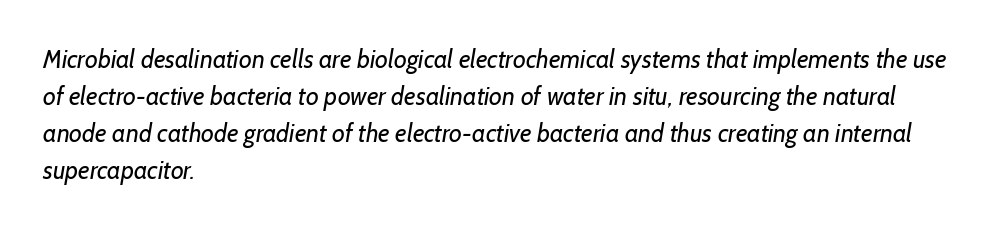
{"bold": "no", "underline": "no", "align": "left", "line_spacing": "normal", "line_spacing_ratio": 1.48, "letter_spacing": "normal", "letter_spacing_em": 0.0, "glyph_px": 25}
